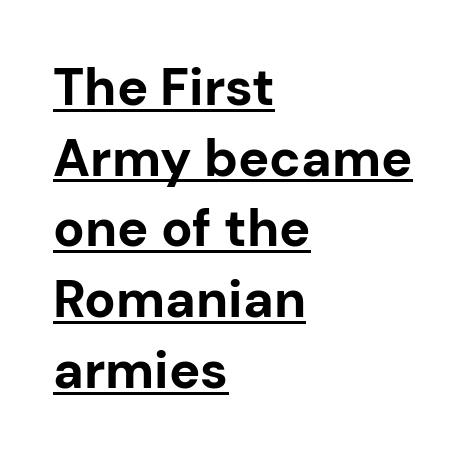
Honestly, the row spacing looks completely unremarkable. This sample uses plain, unmodified letter spacing. Stroke thickness is high; the sample reads as a true bold. Students, observe the line beneath the letters — that is underlining. Is this a fixed-width face? No — the glyphs have proportional, varying widths. Visually the block forms a straight wall on the left and a jagged coastline on the right.
